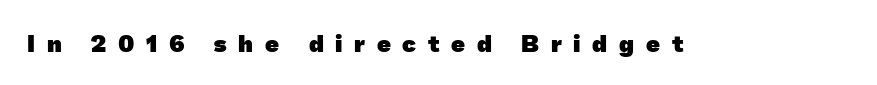
Only glyphs here, with clear space below each row. The typesetting leans heavy: a genuine bold. Tracking here is generous; glyphs stand well apart from one another.
